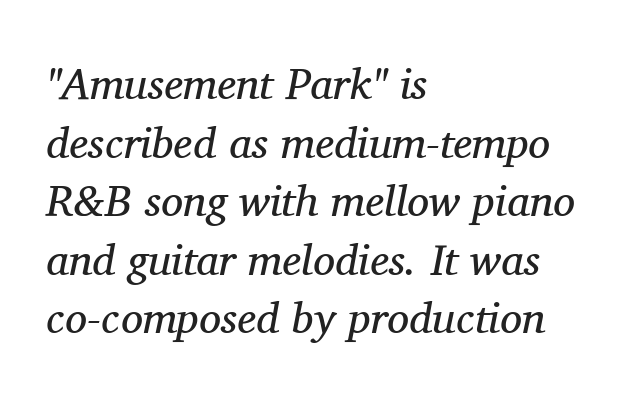
Line beginnings align vertically; line endings do not. Notice how the stems are inclined rather than vertical — that's the hallmark of italics. There is no visible air inserted between adjacent glyphs. The passage shown is typed in a proportional face where columns would drift.
